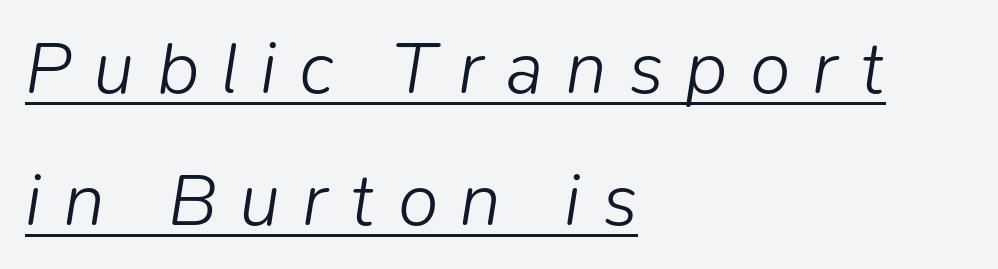
The text carries the slant typical of an italic or oblique font. This sample has the flowing, uneven cadence of proportional lettering. What decoration does the sample have? An underline. Line beginnings align vertically; line endings do not. Is the letter spacing exaggerated? Yes — the characters are pushed far apart.
